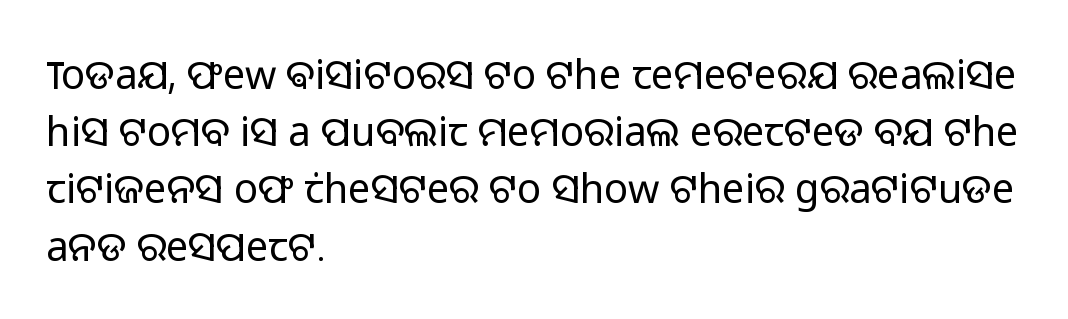
Q: Is the text bold? A: No.
Q: Is the text italic (slanted)? A: No, it is upright.
Q: Is the typeface a serif or a sans-serif typeface? A: Sans-serif.
Q: Is the text underlined? A: No.
Q: How is the paragraph aligned? A: Left-aligned.
Q: Is the spacing between letters normal or unusually wide? A: Normal.
Q: Is the spacing between lines tight, normal or loose? A: Normal.
Q: Width (condensed, normal, or wide)? A: Normal.
Q: Stroke contrast? A: Low.
Q: x-height? A: Medium.
Q: Monospaced? A: No.
